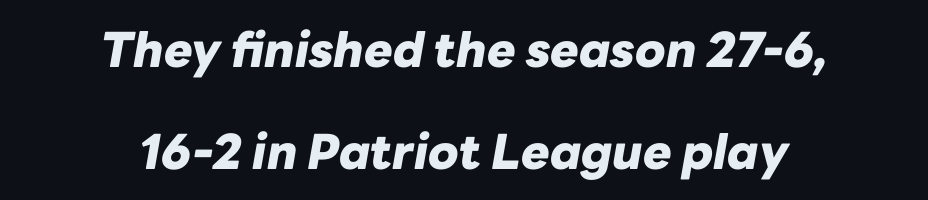
The image shows 48 px heavy type, italic (leaning right); set centered, loose line spacing (2.13x), normal letter spacing, not underlined; low stroke contrast and a medium x-height.
